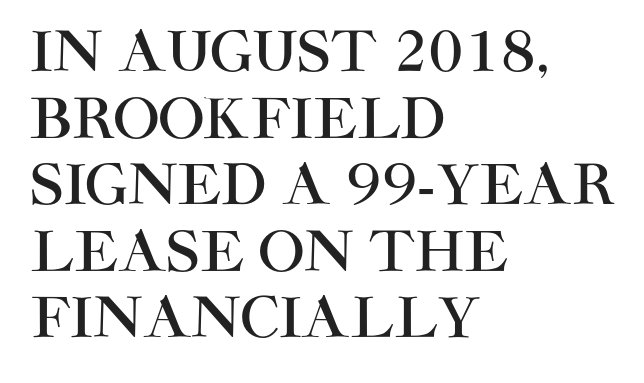
{"serif": "no", "italic": "no", "width": "normal", "stroke_contrast": "high", "x_height": "large", "monospaced": "no", "underline": "no", "align": "left", "line_spacing_ratio": 1.21, "letter_spacing": "normal", "letter_spacing_em": 0.0, "glyph_px": 55}
